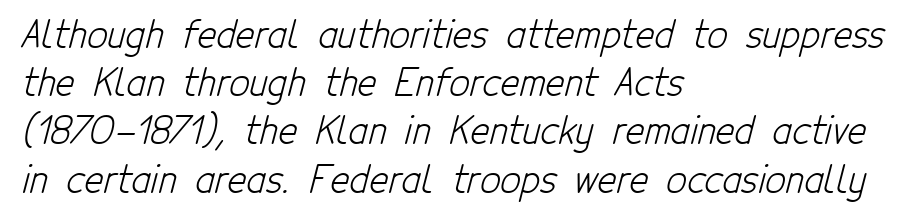
The image shows 36 px light, condensed sans-serif type; set left-aligned, normal line spacing (1.34x), normal letter spacing, not underlined; low stroke contrast and a medium x-height.
